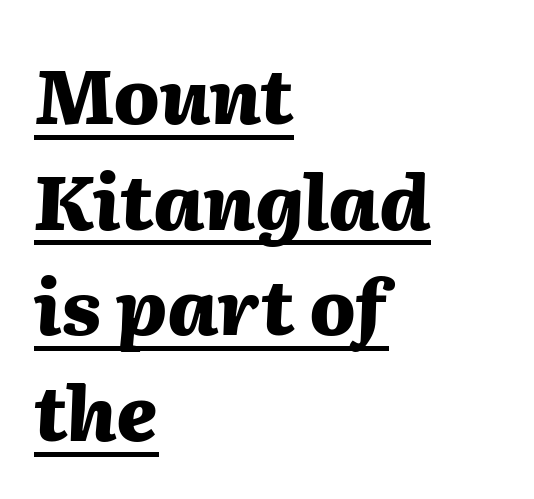
Q: Is the text bold? A: Yes.
Q: Is the text italic (slanted)? A: Yes, it leans right by about 2 degrees.
Q: Is the text underlined? A: Yes.
Q: How is the paragraph aligned? A: Left-aligned.
Q: Is the spacing between letters normal or unusually wide? A: Normal.
Q: Is the spacing between lines tight, normal or loose? A: Normal.
Q: Width (condensed, normal, or wide)? A: Normal.
Q: Stroke contrast? A: Medium.
Q: x-height? A: Medium.
Q: Monospaced? A: No.
